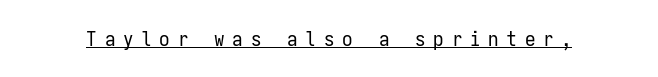
Q: Is the text bold? A: No.
Q: Is the text italic (slanted)? A: No, it is upright.
Q: Is the text underlined? A: Yes.
Q: Is the spacing between letters normal or unusually wide? A: Unusually wide.
